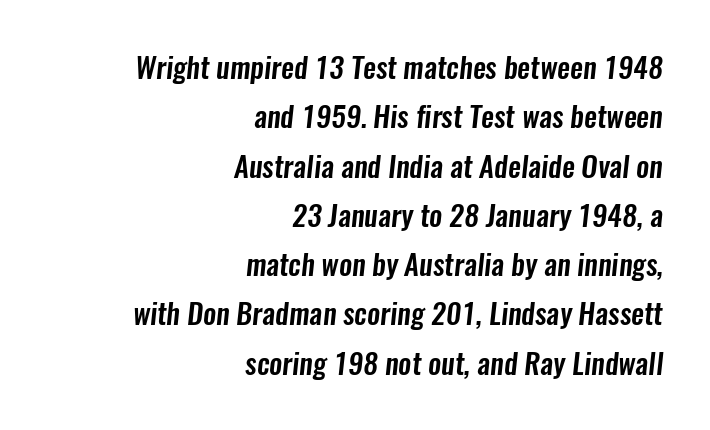
{"serif": "no", "width": "condensed", "stroke_contrast": "low", "x_height": "medium", "monospaced": "no", "underline": "no", "align": "right", "line_spacing": "normal", "line_spacing_ratio": 1.7, "letter_spacing": "normal", "letter_spacing_em": 0.0, "glyph_px": 29}
